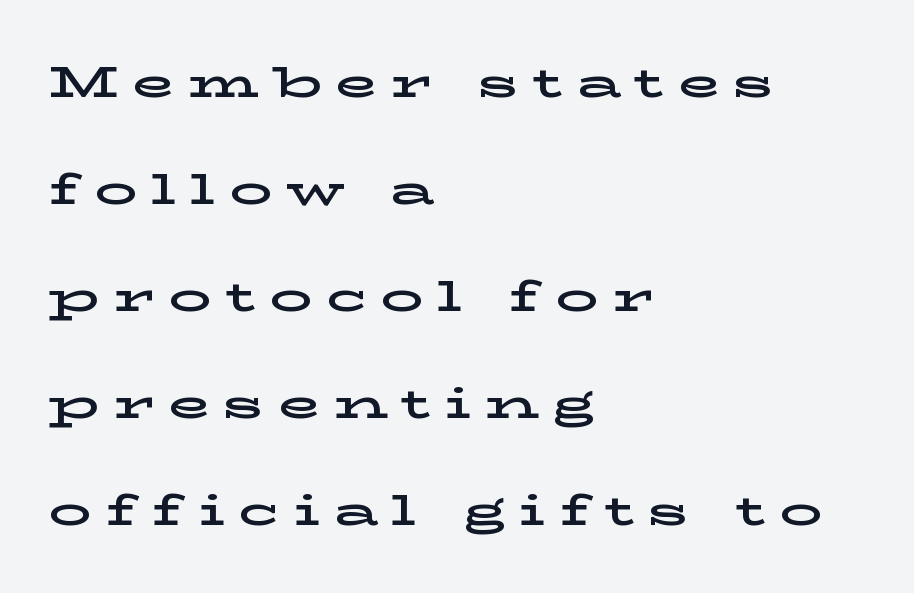
The image shows 43 px wide serif type, upright; set left-aligned, loose line spacing (2.49x), unusually wide letter spacing (+0.31 em), not underlined; low stroke contrast and a medium x-height.
